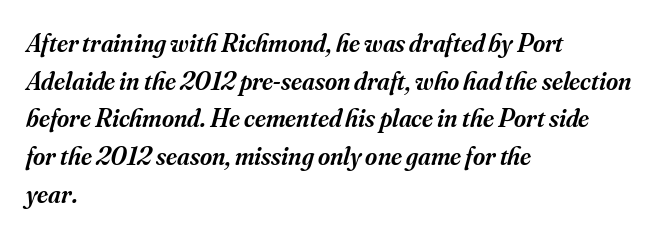
{"italic": "yes", "lean": "right", "slant_degrees": 16, "bold": "semi", "underline": "no", "align": "left", "line_spacing": "normal", "line_spacing_ratio": 1.45, "letter_spacing": "normal", "letter_spacing_em": 0.0, "glyph_px": 26}
